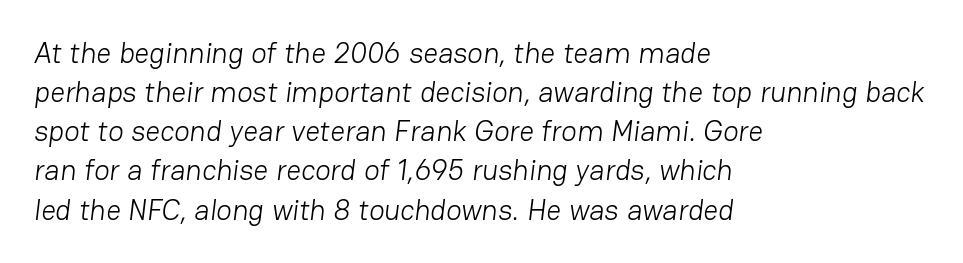
{"serif": "no", "bold": "no", "weight": "light", "width": "normal", "stroke_contrast": "low", "x_height": "medium", "monospaced": "no", "underline": "no", "align": "left", "line_spacing": "normal", "line_spacing_ratio": 1.35, "letter_spacing": "normal", "letter_spacing_em": 0.0, "glyph_px": 29}
